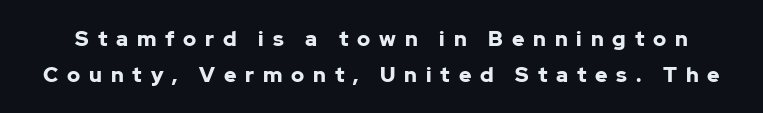
The image shows 21 px bold type, upright; set line spacing 1.71x, unusually wide letter spacing (+0.42 em), not underlined.
